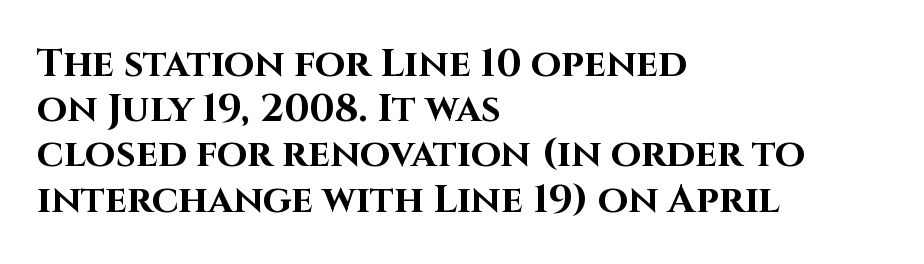
Q: Is the text bold? A: Yes.
Q: Is the text italic (slanted)? A: No, it is upright.
Q: Is the typeface a serif or a sans-serif typeface? A: Sans-serif.
Q: Is the text underlined? A: No.
Q: How is the paragraph aligned? A: Left-aligned.
Q: Is the spacing between letters normal or unusually wide? A: Normal.
Q: Width (condensed, normal, or wide)? A: Normal.
Q: Stroke contrast? A: High.
Q: x-height? A: Large.
Q: Monospaced? A: No.
